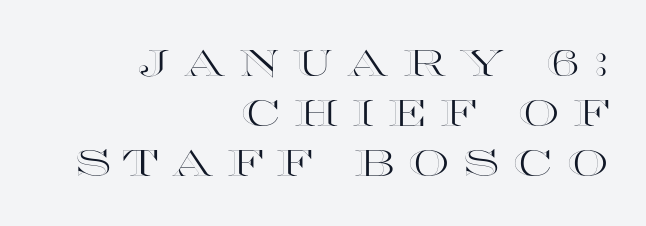
{"italic": "no", "width": "wide", "x_height": "large", "monospaced": "no", "underline": "no", "align": "right", "line_spacing": "normal", "line_spacing_ratio": 1.35, "letter_spacing": "wide", "letter_spacing_em": 0.36, "glyph_px": 37}
